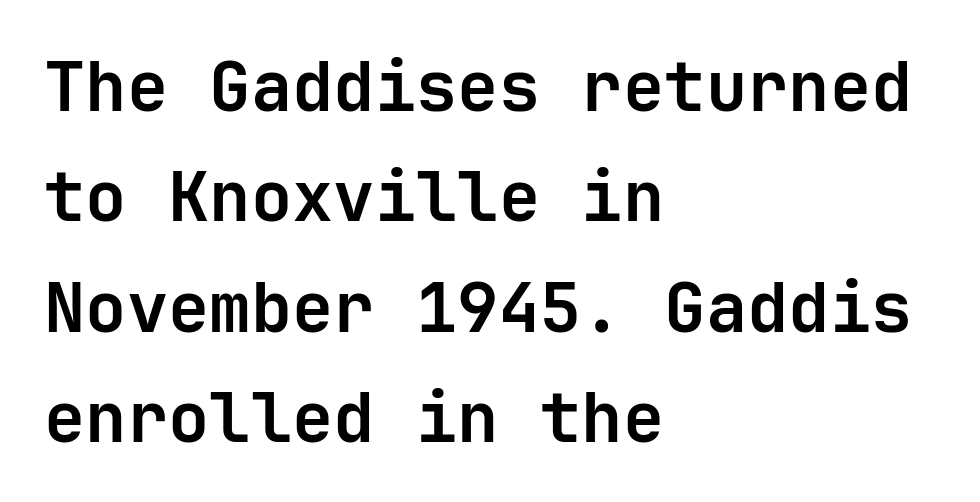
{"serif": "no", "italic": "no", "bold": "yes", "weight": "semibold", "width": "normal", "stroke_contrast": "low", "x_height": "medium", "underline": "no", "align": "left", "line_spacing": "normal", "line_spacing_ratio": 1.6, "letter_spacing": "normal", "letter_spacing_em": 0.0, "glyph_px": 69}
